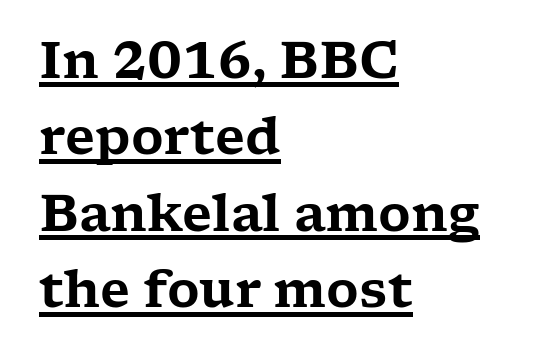
Q: Is the text italic (slanted)? A: No, it is upright.
Q: Is the typeface a serif or a sans-serif typeface? A: Serif.
Q: Is the text underlined? A: Yes.
Q: How is the paragraph aligned? A: Left-aligned.
Q: Is the spacing between letters normal or unusually wide? A: Normal.
Q: Is the spacing between lines tight, normal or loose? A: Normal.
Q: Width (condensed, normal, or wide)? A: Wide.
Q: Stroke contrast? A: Low.
Q: x-height? A: Medium.
Q: Monospaced? A: No.
